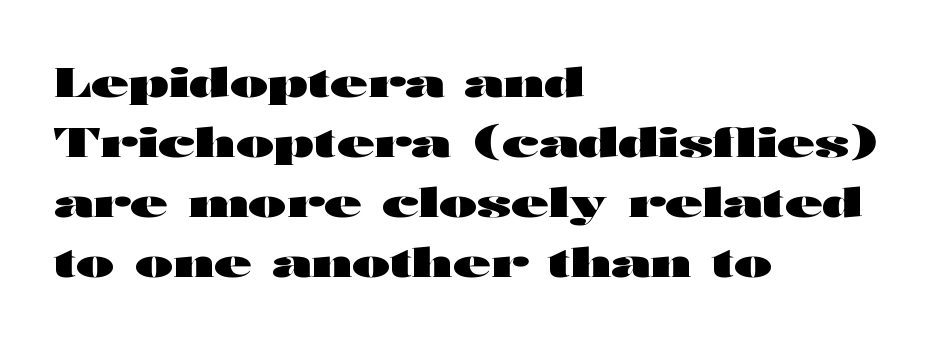
The image shows 41 px heavy, wide type, upright; set left-aligned, normal line spacing (1.46x), normal letter spacing, not underlined; high stroke contrast and a medium x-height.
